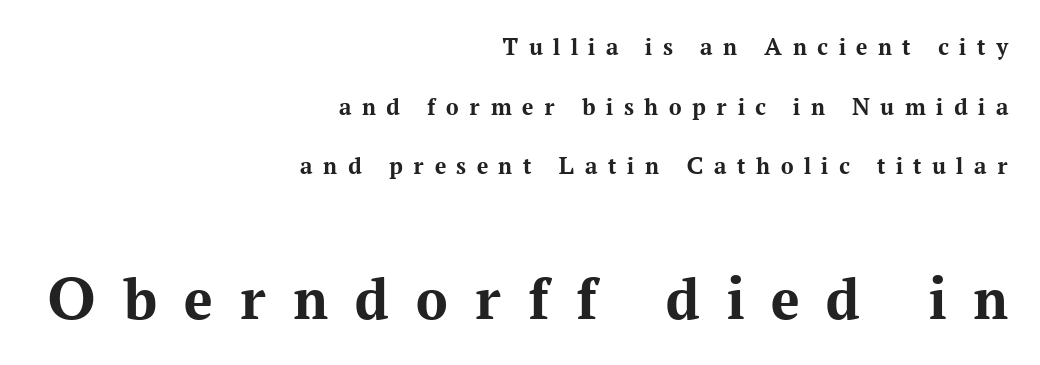
{"serif": "yes", "italic": "no", "bold": "yes", "weight": "bold", "width": "normal", "stroke_contrast": "medium", "x_height": "medium", "monospaced": "no", "underline": "no", "align": "right", "line_spacing": "loose", "line_spacing_ratio": 2.39, "letter_spacing": "wide", "letter_spacing_em": 0.42, "larger_block": "second", "size_ratio": 2.52, "glyph_px": 63}
